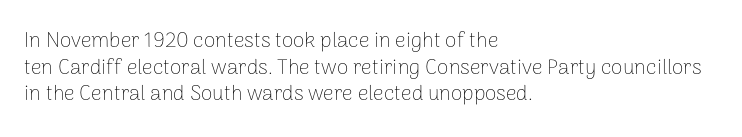
Q: Is the text bold? A: No.
Q: Is the text italic (slanted)? A: No, it is upright.
Q: Is the text underlined? A: No.
Q: How is the paragraph aligned? A: Left-aligned.
Q: Is the spacing between letters normal or unusually wide? A: Normal.
Q: Is the spacing between lines tight, normal or loose? A: Normal.
